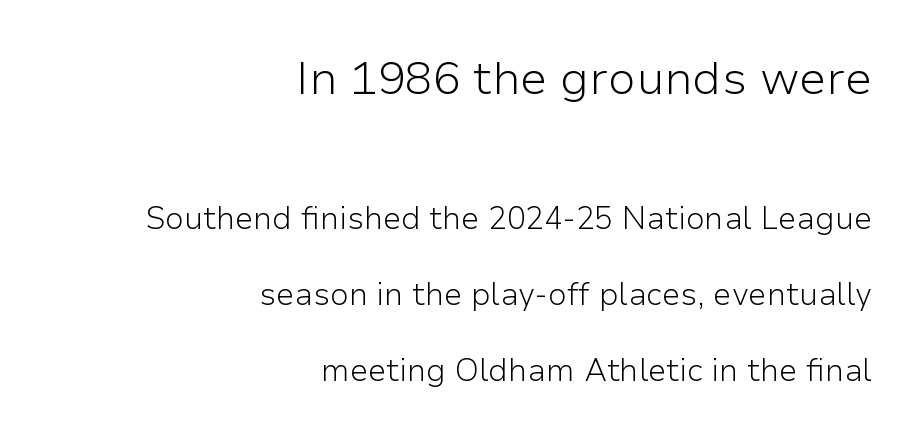
The image shows 46 px light sans-serif type, upright; set right-aligned, loose line spacing (2.46x), normal letter spacing, not underlined; the first (top) block is 1.48x larger; low stroke contrast and a medium x-height.
